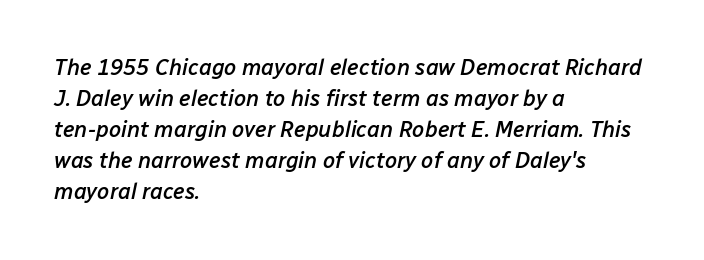
There's an unmistakable incline to the writing here. The face used here is rendered with its standard letterfit. Set as a demibold, roughly 600 on the weight scale. Beneath every word, the page is bare.
